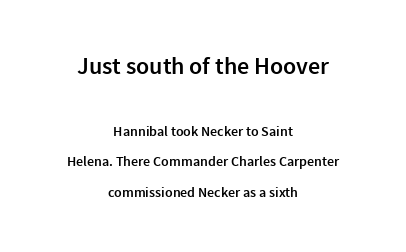
Honestly, the rows look like they've been pulled way apart. Honestly, the letter spacing is just normal — you wouldn't notice it. The letters stand upright; this is a roman face. Size contrast runs from large at the top to small at the bottom.
